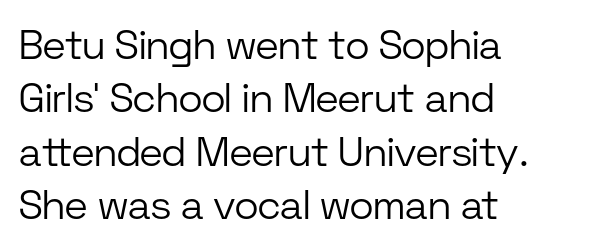
The image shows 41 px light sans-serif type, upright; set left-aligned, normal line spacing (1.3x), normal letter spacing, not underlined; low stroke contrast and a medium x-height.
